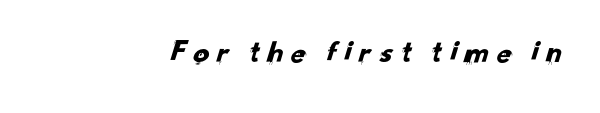
Q: Is the typeface a serif or a sans-serif typeface? A: Sans-serif.
Q: Is the text underlined? A: No.
Q: Width (condensed, normal, or wide)? A: Normal.
Q: Stroke contrast? A: Low.
Q: x-height? A: Small.
Q: Monospaced? A: No.
